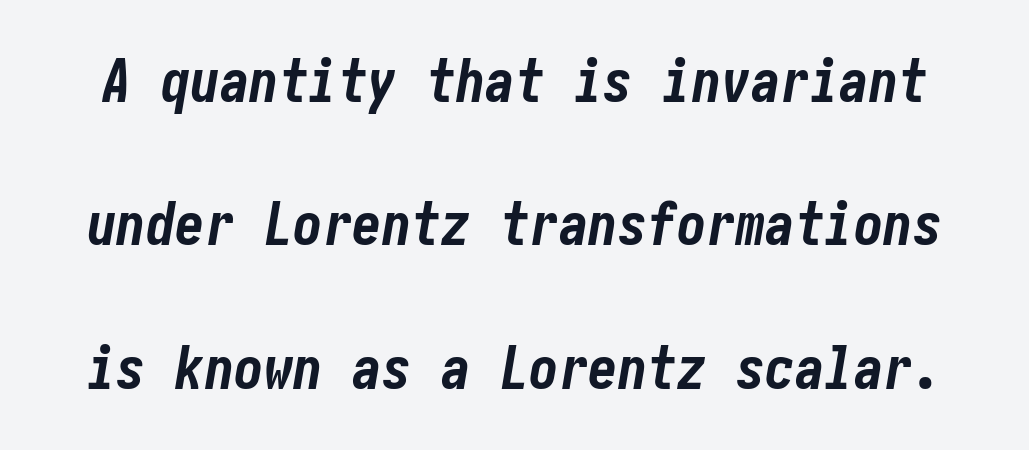
{"italic": "yes", "lean": "right", "slant_degrees": 10, "bold": "yes", "weight": "bold", "width": "condensed", "stroke_contrast": "low", "x_height": "medium", "underline": "no", "line_spacing": "loose", "line_spacing_ratio": 2.43, "letter_spacing": "normal", "letter_spacing_em": 0.0, "glyph_px": 59}
